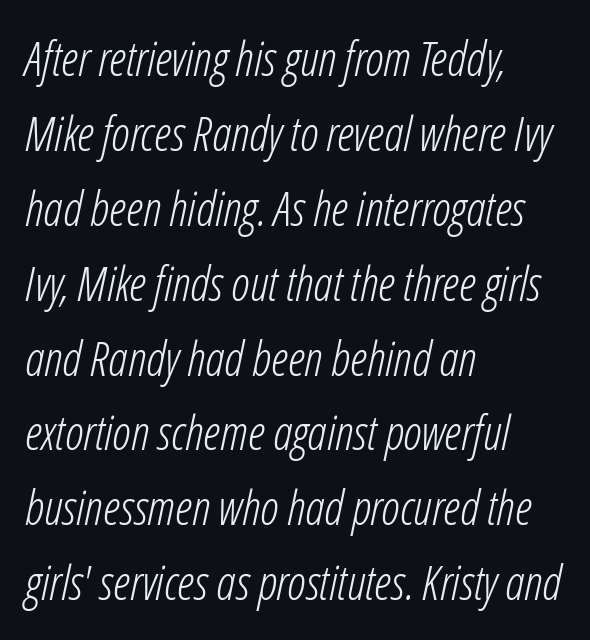
Q: Is the text bold? A: No.
Q: Is the text italic (slanted)? A: Yes, it leans right by about 12 degrees.
Q: Is the text underlined? A: No.
Q: How is the paragraph aligned? A: Left-aligned.
Q: Is the spacing between letters normal or unusually wide? A: Normal.
Q: Is the spacing between lines tight, normal or loose? A: Normal.
Q: Width (condensed, normal, or wide)? A: Condensed.
Q: Stroke contrast? A: Low.
Q: x-height? A: Medium.
Q: Monospaced? A: No.
